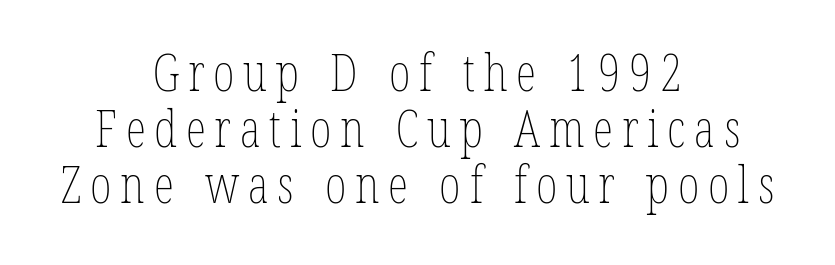
The image shows 52 px thin, condensed type, upright; set centered, tight line spacing (1.08x), not underlined; low stroke contrast and a medium x-height.
